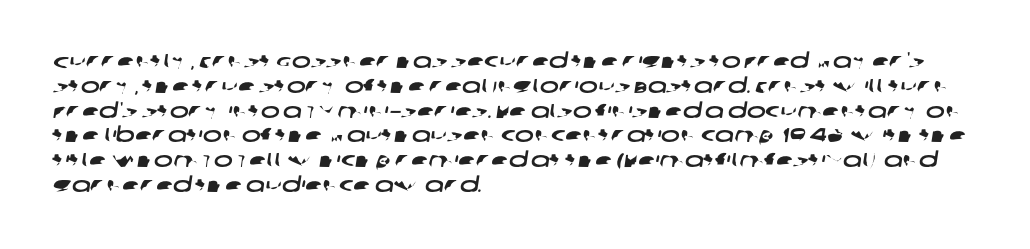
The image shows 20 px text type; set left-aligned, line spacing 1.24x, normal letter spacing, not underlined.
